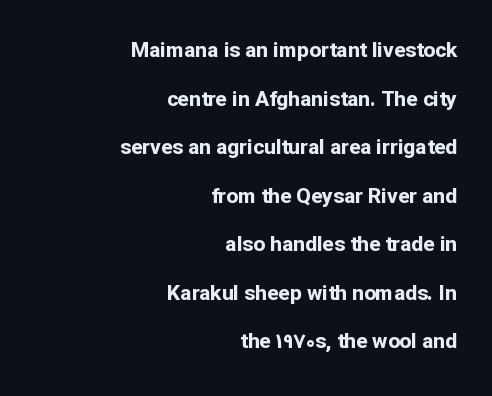
{"italic": "no", "bold": "yes", "underline": "no", "align": "right", "line_spacing": "loose", "line_spacing_ratio": 2.31, "letter_spacing": "normal", "letter_spacing_em": 0.0, "glyph_px": 21}
